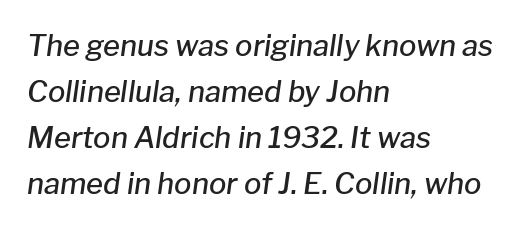
{"italic": "yes", "lean": "right", "slant_degrees": 8, "bold": "semi", "weight": "semibold", "width": "normal", "stroke_contrast": "low", "x_height": "medium", "monospaced": "no", "underline": "no", "align": "left", "line_spacing": "normal", "line_spacing_ratio": 1.59, "letter_spacing": "normal", "letter_spacing_em": 0.0, "glyph_px": 29}
